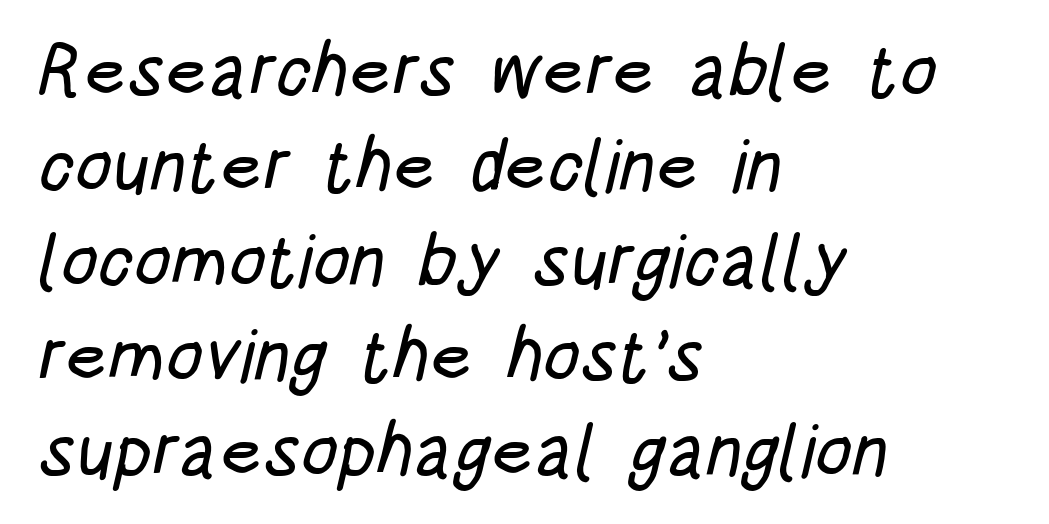
{"serif": "no", "width": "condensed", "stroke_contrast": "low", "x_height": "large", "monospaced": "no", "underline": "no", "align": "left", "line_spacing": "normal", "line_spacing_ratio": 1.3, "letter_spacing": "normal", "letter_spacing_em": 0.0, "glyph_px": 73}
